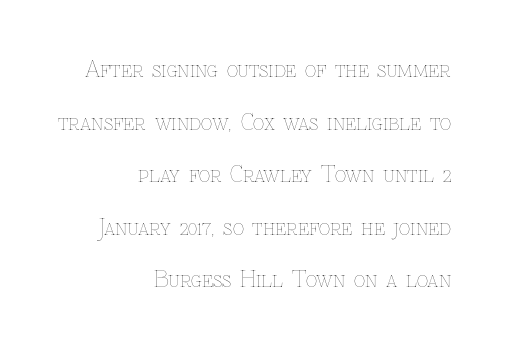
{"italic": "no", "bold": "no", "underline": "no", "align": "right", "line_spacing": "loose", "line_spacing_ratio": 2.39, "letter_spacing": "normal", "letter_spacing_em": 0.0, "glyph_px": 22}
